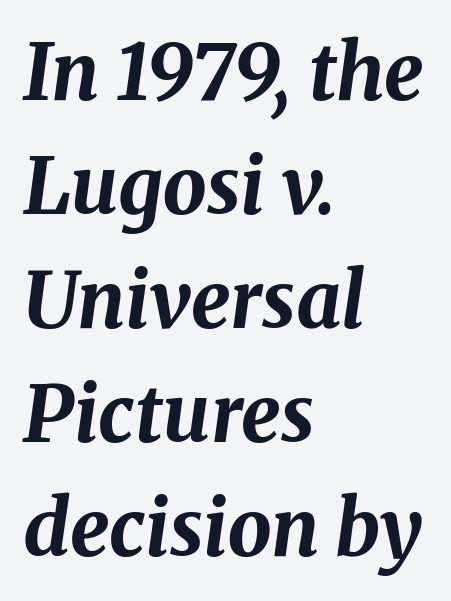
Looks like regular typesetting: each glyph gets only the width it needs. These lines carry a lot of weight — the face is fully bold. The axis of the letterforms is tilted away from vertical. The baseline area is clear.
